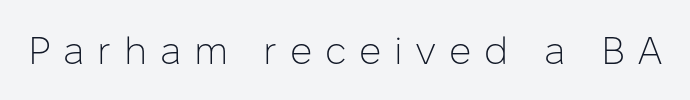
The image shows 39 px light sans-serif type, upright; set unusually wide letter spacing (+0.32 em), not underlined; low stroke contrast and a medium x-height.
